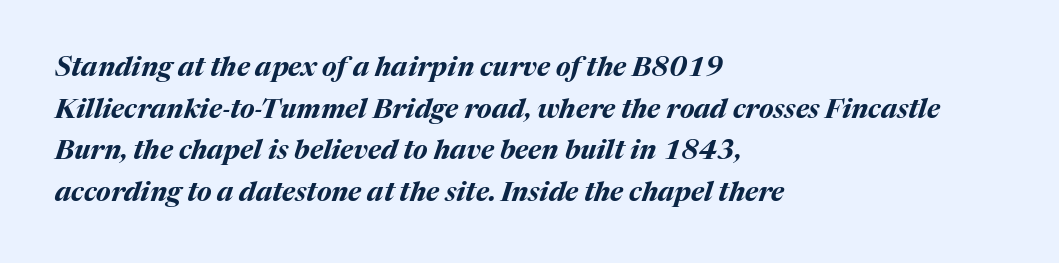
{"italic": "yes", "lean": "right", "slant_degrees": 17, "bold": "yes", "underline": "no", "align": "left", "line_spacing": "normal", "line_spacing_ratio": 1.54, "letter_spacing": "normal", "letter_spacing_em": 0.0, "glyph_px": 27}
